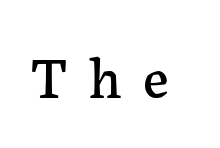
Inter-character spacing is expanded well beyond the font's built-in metrics. The type sits square on the baseline with zero lean. These lines are rendered in a variable-pitch font. Classification — serif.
